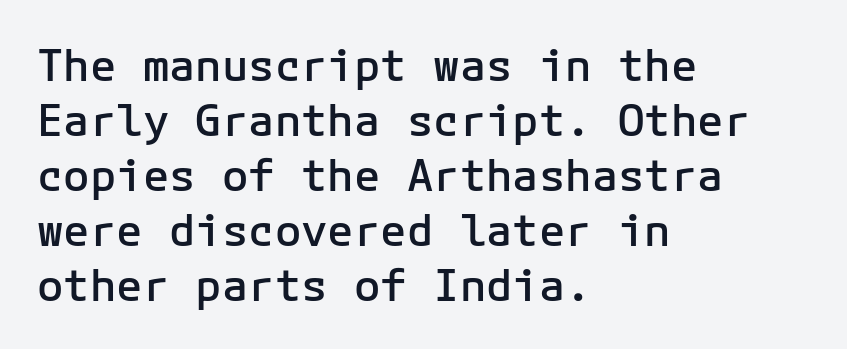
The lines sit at an ordinary, default distance from one another. In terms of letterspacing, this is plain default setting. Students, this is semibold: more ink than regular, less than bold. The rendering shows plain stroke endings on the letterforms — a sans-serif design.
